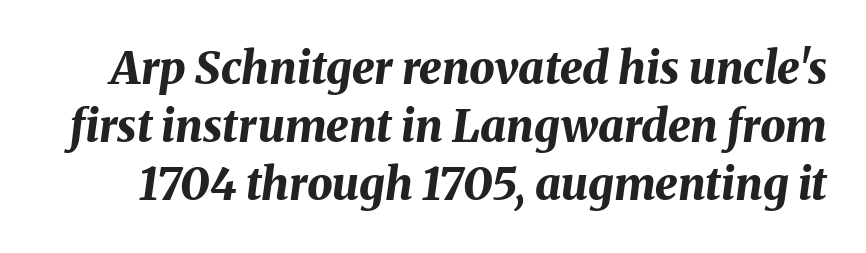
Q: Is the text bold? A: Yes.
Q: Is the text italic (slanted)? A: Yes, it leans right by about 8 degrees.
Q: Is the text underlined? A: No.
Q: Is the spacing between letters normal or unusually wide? A: Normal.
Q: Is the spacing between lines tight, normal or loose? A: Normal.
Q: Width (condensed, normal, or wide)? A: Normal.
Q: Stroke contrast? A: Medium.
Q: x-height? A: Medium.
Q: Monospaced? A: No.
